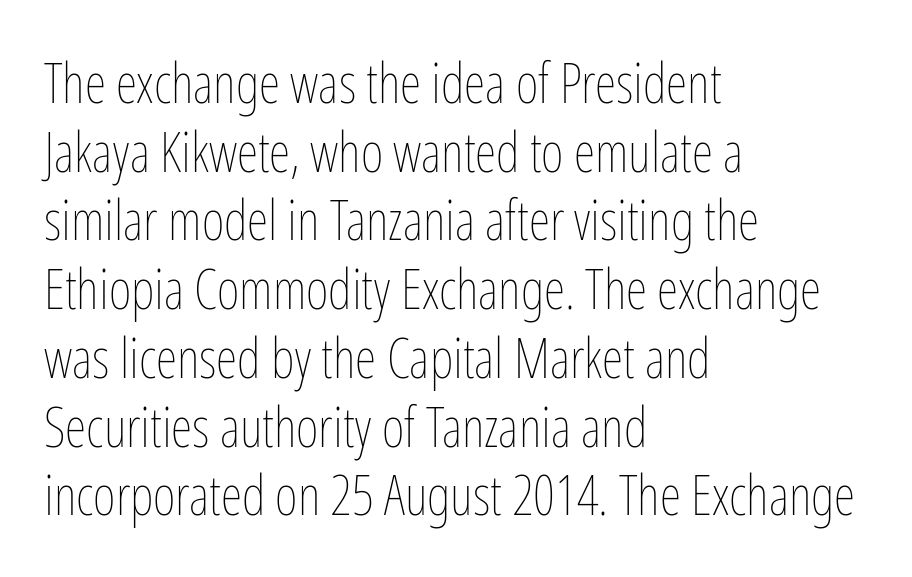
Q: Is the text bold? A: No.
Q: Is the text italic (slanted)? A: No, it is upright.
Q: Is the text underlined? A: No.
Q: How is the paragraph aligned? A: Left-aligned.
Q: Is the spacing between letters normal or unusually wide? A: Normal.
Q: Is the spacing between lines tight, normal or loose? A: Normal.
Q: Width (condensed, normal, or wide)? A: Condensed.
Q: Stroke contrast? A: Low.
Q: x-height? A: Medium.
Q: Monospaced? A: No.
